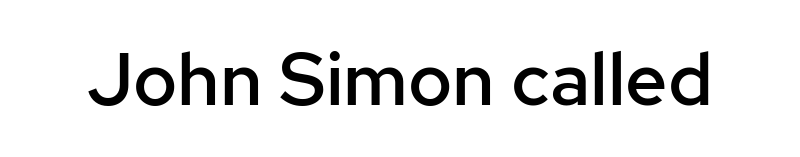
Q: Is the text bold? A: Semi-bold.
Q: Is the text italic (slanted)? A: No, it is upright.
Q: Is the typeface a serif or a sans-serif typeface? A: Sans-serif.
Q: Is the text underlined? A: No.
Q: Is the spacing between letters normal or unusually wide? A: Normal.
Q: Width (condensed, normal, or wide)? A: Normal.
Q: Stroke contrast? A: Low.
Q: x-height? A: Medium.
Q: Monospaced? A: No.
